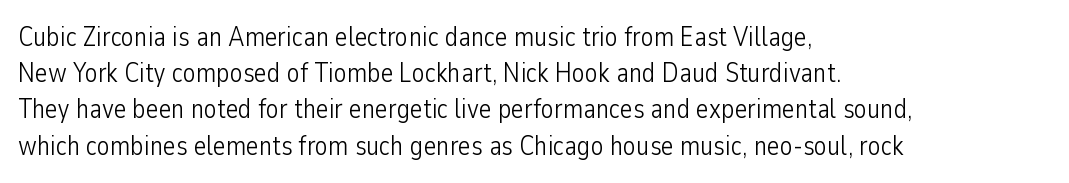
Q: Is the text bold? A: No.
Q: Is the text italic (slanted)? A: No, it is upright.
Q: Is the text underlined? A: No.
Q: How is the paragraph aligned? A: Left-aligned.
Q: Is the spacing between letters normal or unusually wide? A: Normal.
Q: Is the spacing between lines tight, normal or loose? A: Normal.
